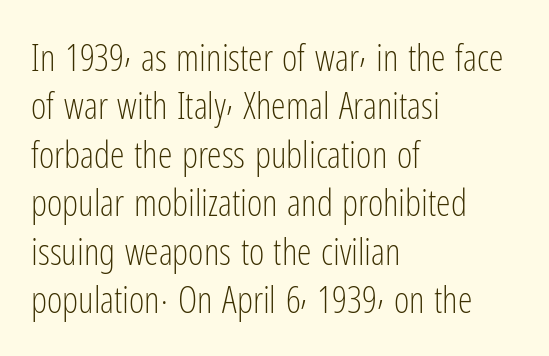
Is there any slant? The stems are plumb. The typesetting does not lean heavy: it is not bold. Decoration check: the copy has no underline. Typographically, this falls in the sans-serif category. In terms of letterspacing, this is plain default setting.
